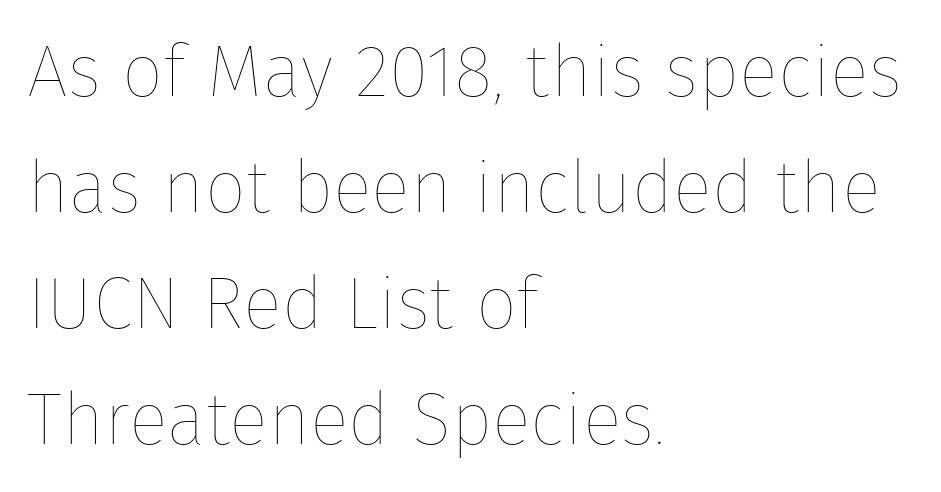
{"italic": "no", "bold": "no", "weight": "thin", "width": "normal", "stroke_contrast": "low", "x_height": "medium", "monospaced": "no", "underline": "no", "align": "left", "line_spacing": "normal", "line_spacing_ratio": 1.59, "letter_spacing": "normal", "letter_spacing_em": 0.0, "glyph_px": 73}
